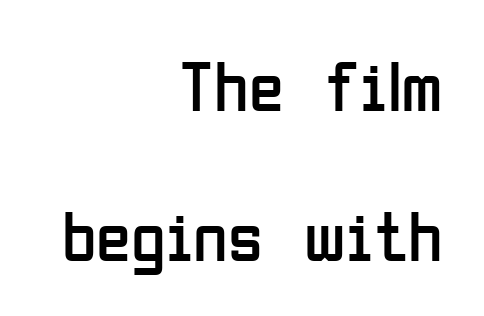
Line ends are locked; line starts wander. The string is rendered with underlining switched off. The weight tops out at a normal text grade. The type sits square on the baseline with zero lean. Character widths vary here, with narrow letters taking less room than wide ones. The type is set solid horizontally, with unmodified tracking.
